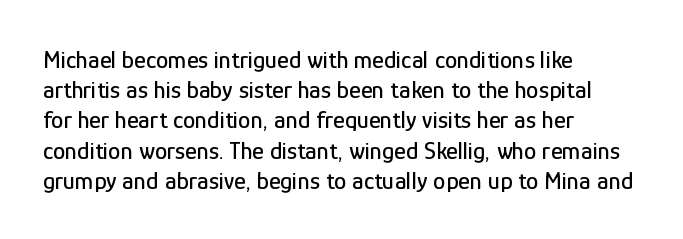
Standard letterfit; no display-style spreading of the glyphs. A typesetter would mark this as roman, not italic. Does the copy run flush right? No — it runs flush left. Words float on clear page, feet unadorned.
